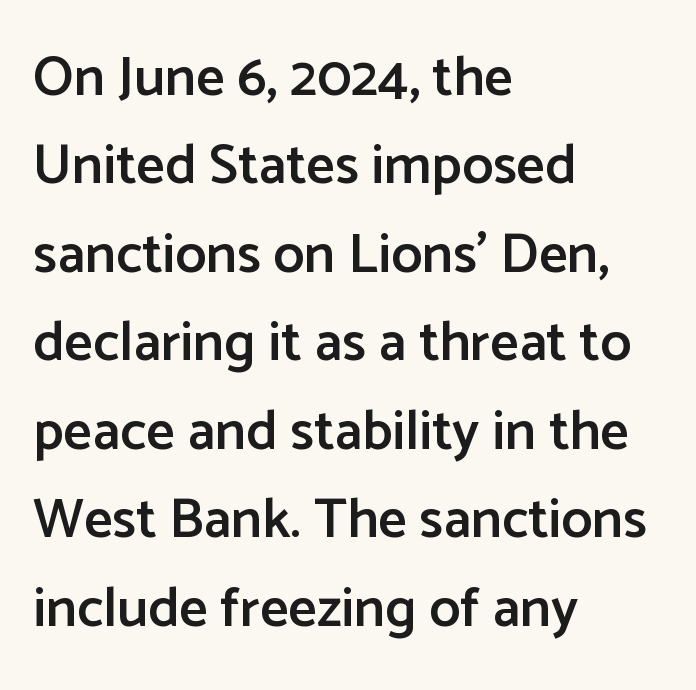
{"serif": "no", "italic": "no", "bold": "semi", "weight": "semibold", "width": "normal", "stroke_contrast": "low", "x_height": "medium", "monospaced": "no", "underline": "no", "align": "left", "line_spacing": "normal", "line_spacing_ratio": 1.58, "letter_spacing": "normal", "letter_spacing_em": 0.0, "glyph_px": 56}
